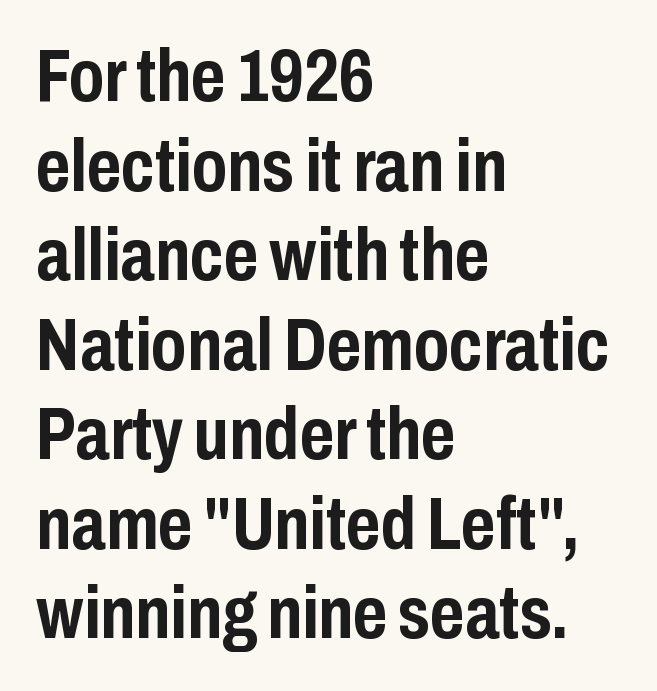
{"serif": "no", "italic": "no", "bold": "yes", "weight": "semibold", "width": "condensed", "stroke_contrast": "low", "x_height": "medium", "monospaced": "no", "underline": "no", "align": "left", "line_spacing_ratio": 1.21, "letter_spacing": "normal", "letter_spacing_em": 0.0, "glyph_px": 74}
